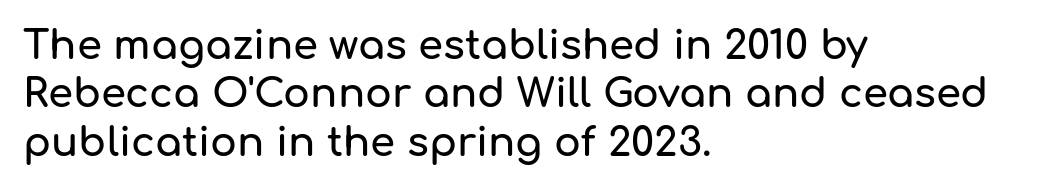
The image shows 40 px sans-serif type, upright; set left-aligned, line spacing 1.21x, normal letter spacing, not underlined; low stroke contrast and a medium x-height.
